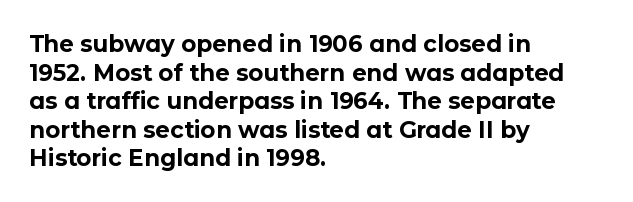
The image shows 23 px bold type, upright; set left-aligned, line spacing 1.24x, normal letter spacing, not underlined.
